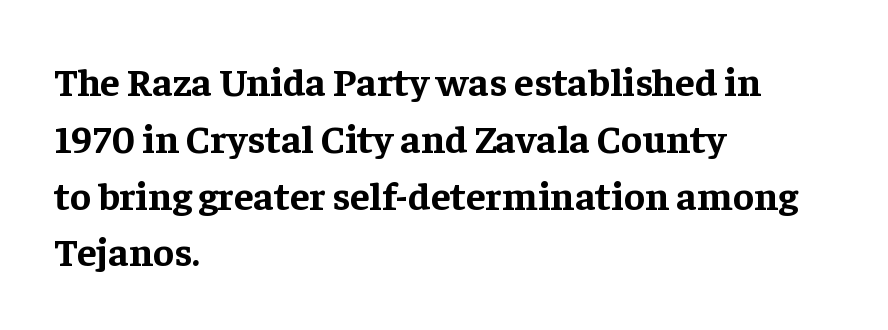
The image shows 40 px bold serif type, upright; set left-aligned, normal line spacing (1.42x), normal letter spacing, not underlined; low stroke contrast and a medium x-height.
